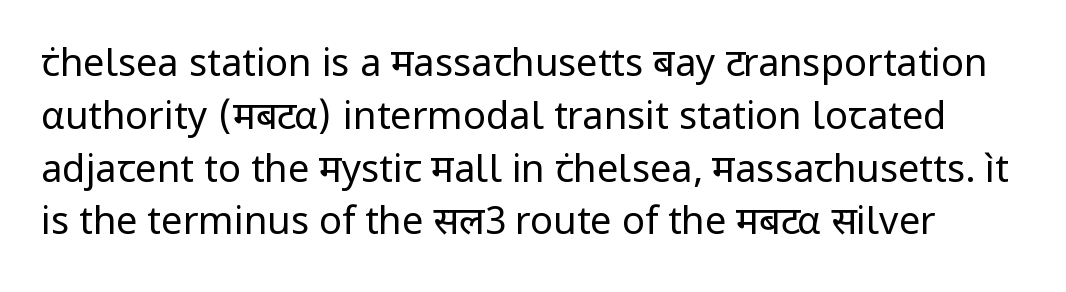
How would I describe the line gaps? Plain and ordinary. Do the characters align in a grid? No, the font is proportional. The face used here is a sans, in the tradition of grotesques and geometrics. Nothing unusual about the tracking: characters are spaced as the font intends.
